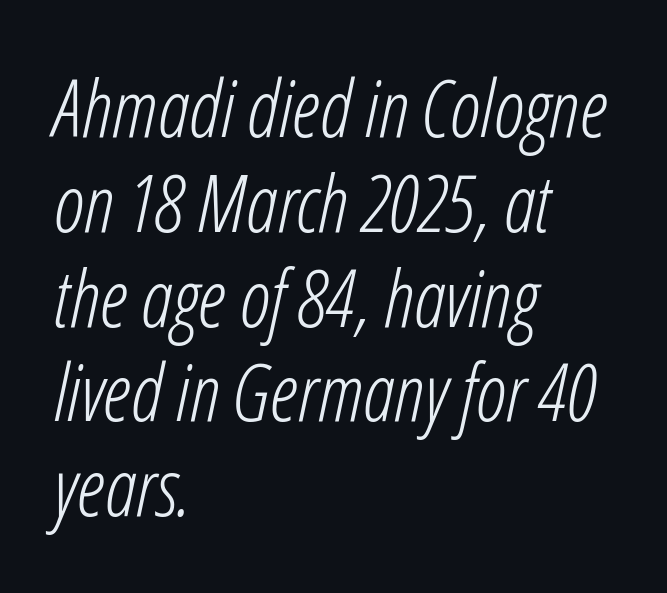
Q: Is the text bold? A: No.
Q: Is the text italic (slanted)? A: Yes, it leans right by about 12 degrees.
Q: Is the text underlined? A: No.
Q: How is the paragraph aligned? A: Left-aligned.
Q: Is the spacing between letters normal or unusually wide? A: Normal.
Q: Width (condensed, normal, or wide)? A: Condensed.
Q: Stroke contrast? A: Low.
Q: x-height? A: Medium.
Q: Monospaced? A: No.
